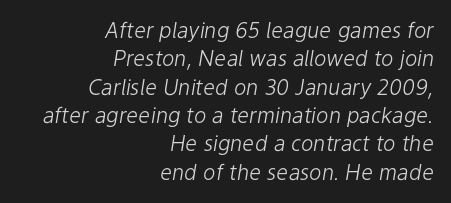
The image shows 21 px text type, italic (leaning right); set right-aligned, normal line spacing (1.35x), normal letter spacing, not underlined.
